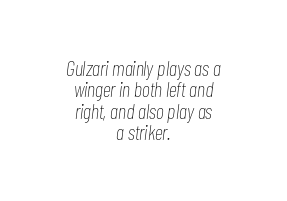
Q: Is the text bold? A: No.
Q: Is the text italic (slanted)? A: Yes, it leans right by about 7 degrees.
Q: Is the text underlined? A: No.
Q: How is the paragraph aligned? A: Centered.
Q: Is the spacing between letters normal or unusually wide? A: Normal.
Q: Is the spacing between lines tight, normal or loose? A: Tight.
